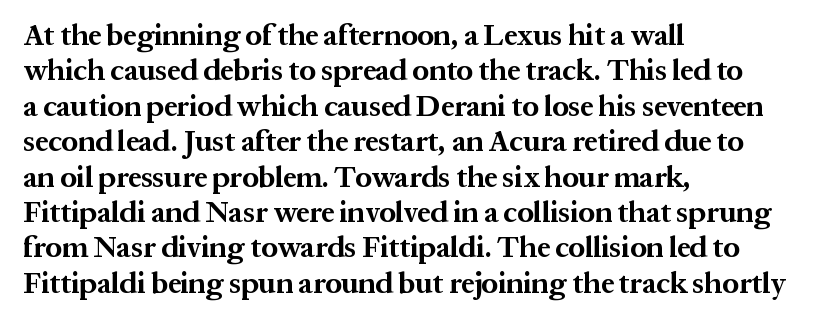
{"serif": "yes", "italic": "no", "bold": "yes", "weight": "bold", "width": "normal", "stroke_contrast": "medium", "x_height": "medium", "monospaced": "no", "underline": "no", "align": "left", "line_spacing_ratio": 1.22, "letter_spacing": "normal", "letter_spacing_em": 0.0, "glyph_px": 29}
